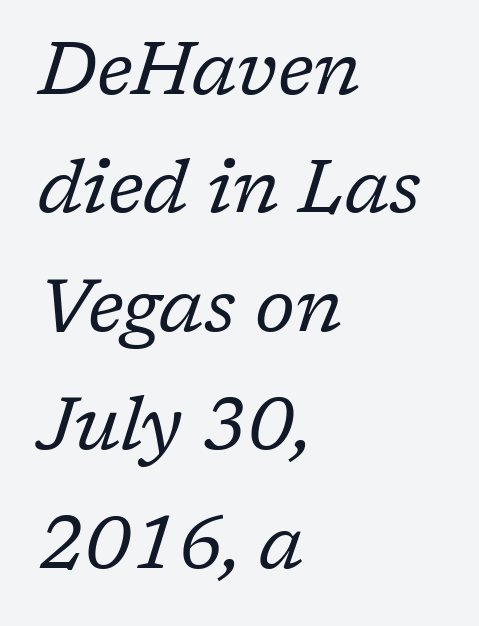
Emphasis-style slanted type is in use. The letterforms sit at book weight or below. A clean baseline with only descenders dipping below it. Think of a printed novel: that variable character pitch is what you see here.
